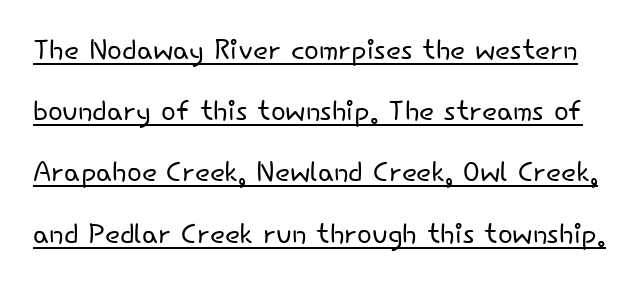
{"serif": "no", "italic": "no", "bold": "no", "weight": "light", "width": "normal", "stroke_contrast": "low", "x_height": "small", "monospaced": "no", "underline": "yes", "line_spacing": "normal", "line_spacing_ratio": 1.57, "letter_spacing": "normal", "letter_spacing_em": 0.0, "glyph_px": 39}
